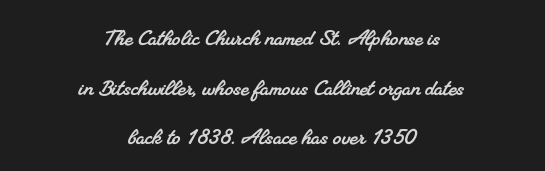
Q: Is the text underlined? A: No.
Q: How is the paragraph aligned? A: Centered.
Q: Is the spacing between letters normal or unusually wide? A: Normal.
